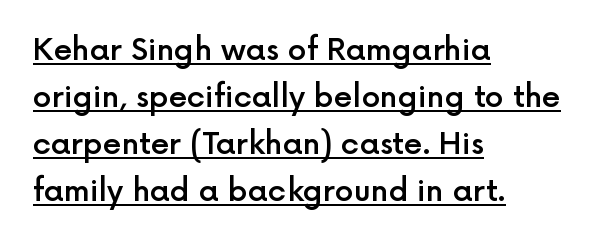
{"serif": "no", "italic": "no", "bold": "semi", "weight": "semibold", "width": "normal", "x_height": "medium", "monospaced": "no", "underline": "yes", "align": "left", "line_spacing": "normal", "line_spacing_ratio": 1.57, "letter_spacing": "normal", "letter_spacing_em": 0.0, "glyph_px": 30}
